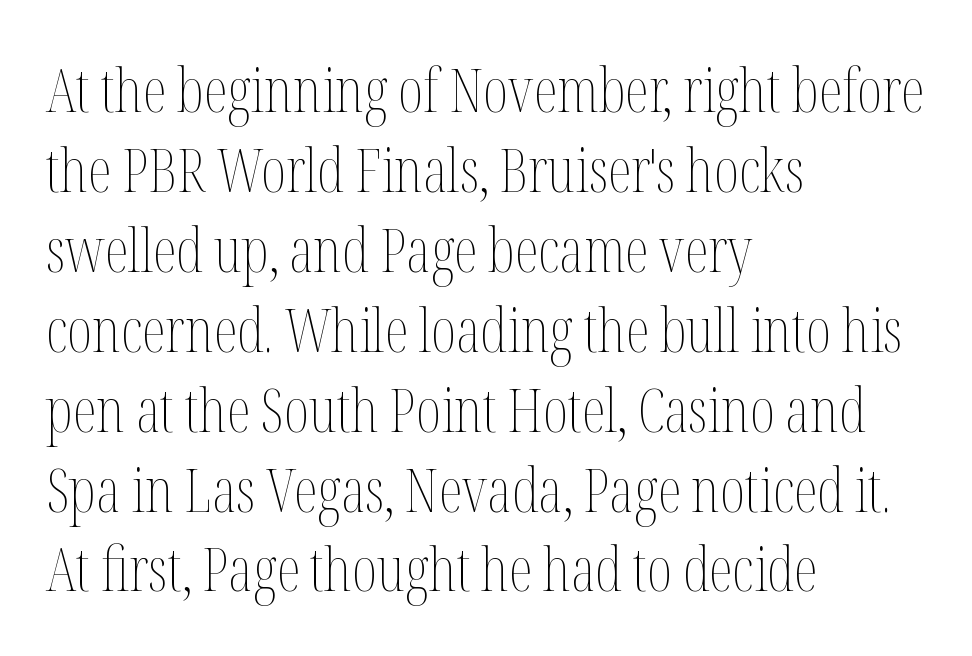
{"italic": "no", "bold": "no", "weight": "thin", "width": "condensed", "stroke_contrast": "medium", "x_height": "medium", "monospaced": "no", "underline": "no", "align": "left", "line_spacing": "normal", "line_spacing_ratio": 1.31, "letter_spacing": "normal", "letter_spacing_em": 0.0, "glyph_px": 61}
